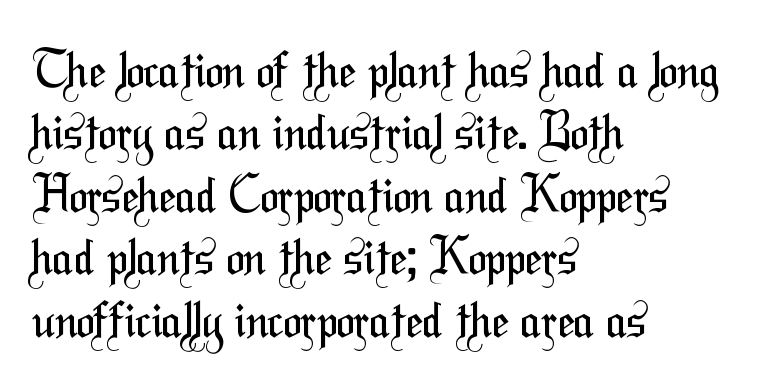
Letters rest on an invisible, unmarked baseline. The type is set solid horizontally, with unmodified tracking. Weight: not bold — regular or lighter. Does the leading feel generous? No, just average.
